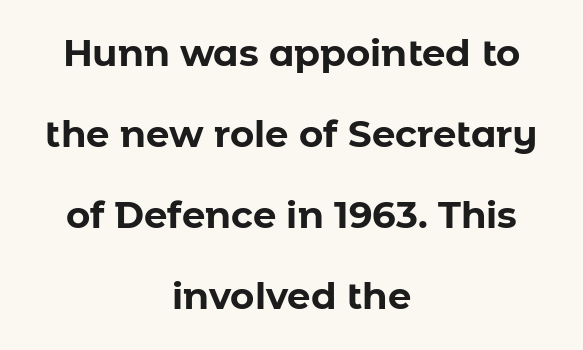
Q: Is the text bold? A: Yes.
Q: Is the text italic (slanted)? A: No, it is upright.
Q: Is the typeface a serif or a sans-serif typeface? A: Sans-serif.
Q: Is the text underlined? A: No.
Q: How is the paragraph aligned? A: Centered.
Q: Is the spacing between letters normal or unusually wide? A: Normal.
Q: Is the spacing between lines tight, normal or loose? A: Loose.
Q: Width (condensed, normal, or wide)? A: Normal.
Q: Stroke contrast? A: Low.
Q: x-height? A: Medium.
Q: Monospaced? A: No.
